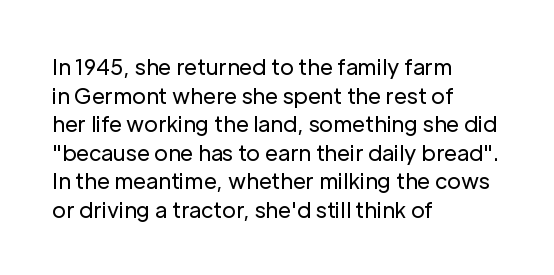
The image shows 21 px text type, upright; set left-aligned, normal line spacing (1.36x), normal letter spacing, not underlined.
